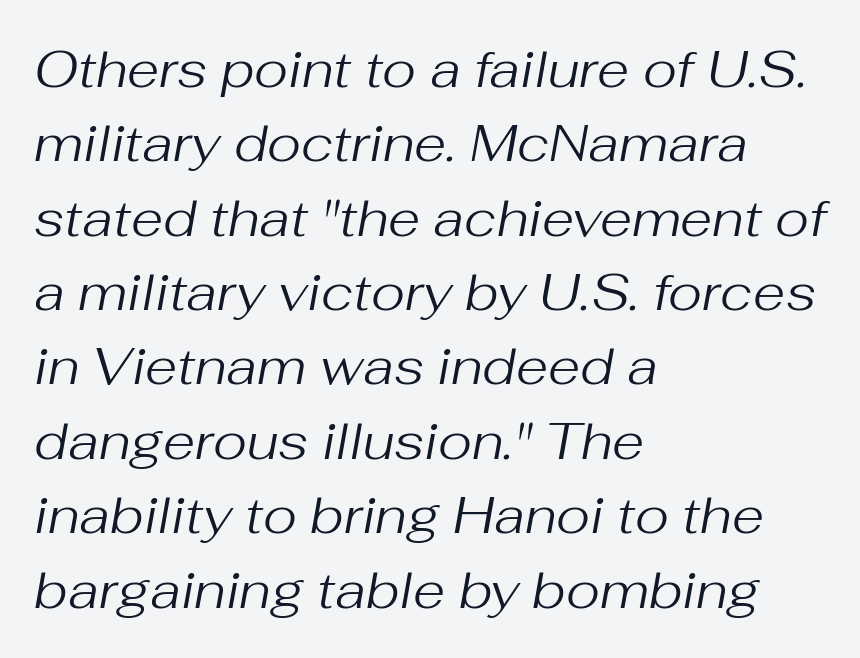
{"italic": "yes", "lean": "right", "slant_degrees": 10, "bold": "no", "weight": "regular", "width": "normal", "stroke_contrast": "medium", "x_height": "medium", "monospaced": "no", "underline": "no", "align": "left", "line_spacing": "normal", "line_spacing_ratio": 1.43, "letter_spacing": "normal", "letter_spacing_em": 0.0, "glyph_px": 52}
